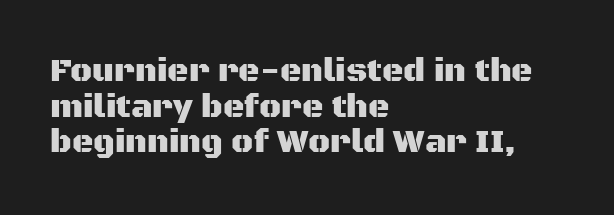
The font's upright variant was chosen for this text. Nobody touched the tracking dial on this one. Any mark beneath the type? The region is blank. A typesetter would label this face a sans. Very little white space separates one row of letters from the next. Reading down the block, your eye returns to a fixed left position each line.
